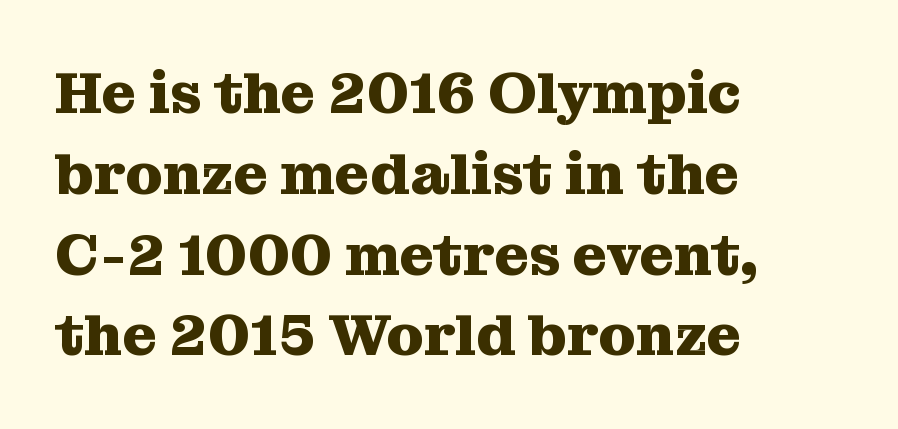
Q: Is the text bold? A: Yes.
Q: Is the text italic (slanted)? A: No, it is upright.
Q: Is the typeface a serif or a sans-serif typeface? A: Serif.
Q: Is the text underlined? A: No.
Q: How is the paragraph aligned? A: Left-aligned.
Q: Is the spacing between letters normal or unusually wide? A: Normal.
Q: Is the spacing between lines tight, normal or loose? A: Normal.
Q: Width (condensed, normal, or wide)? A: Normal.
Q: Stroke contrast? A: Medium.
Q: x-height? A: Medium.
Q: Monospaced? A: No.
